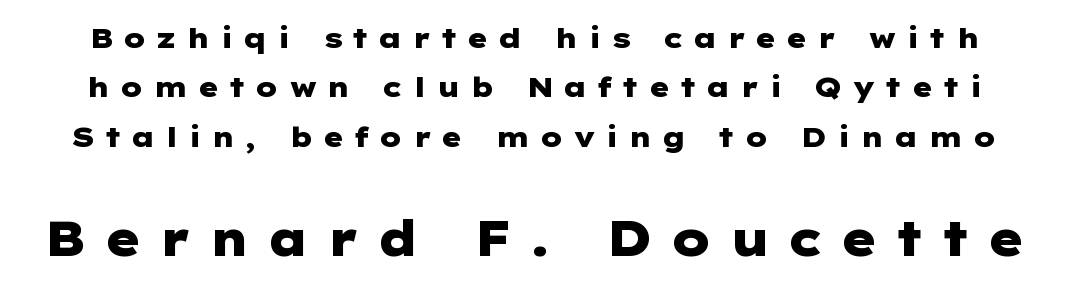
Are there feet on the stems? There aren't — it's a sans. A roman cut, with each character standing at attention. Does the bottom block carry the larger type? Yes, it does. Words float on clear page, feet unadorned. Look at the stroke-to-counter ratio: heavy, a bold.
